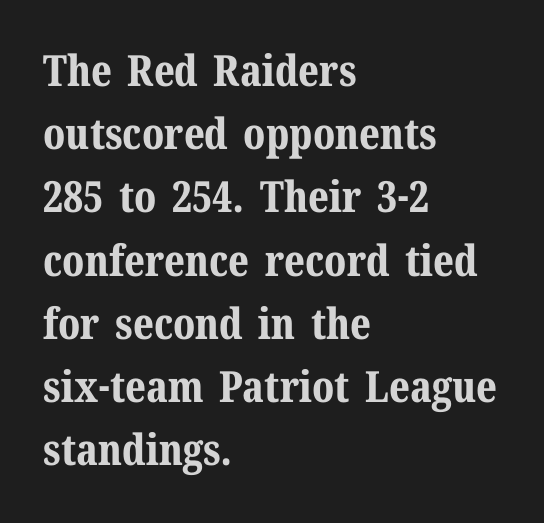
Q: Is the text bold? A: Yes.
Q: Is the text italic (slanted)? A: No, it is upright.
Q: Is the typeface a serif or a sans-serif typeface? A: Serif.
Q: Is the text underlined? A: No.
Q: How is the paragraph aligned? A: Left-aligned.
Q: Is the spacing between letters normal or unusually wide? A: Normal.
Q: Is the spacing between lines tight, normal or loose? A: Normal.
Q: Width (condensed, normal, or wide)? A: Normal.
Q: Stroke contrast? A: Medium.
Q: x-height? A: Medium.
Q: Monospaced? A: No.
